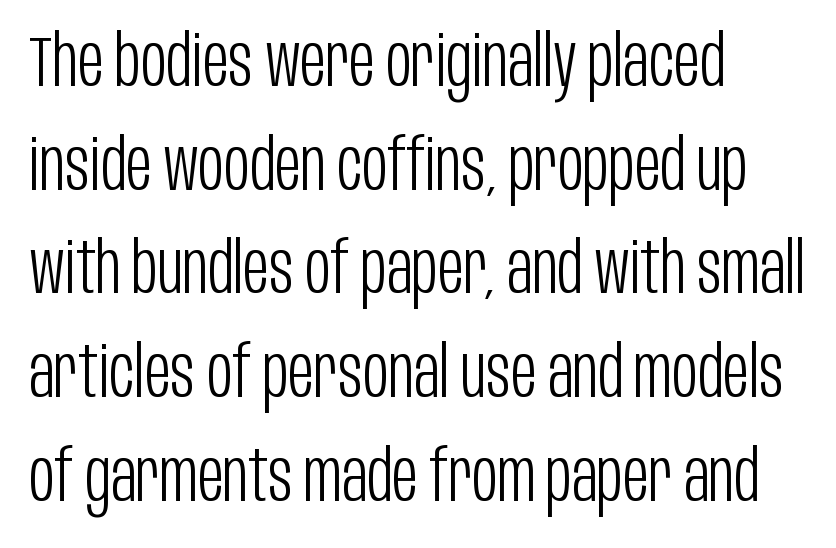
{"serif": "no", "italic": "no", "bold": "no", "weight": "light", "width": "condensed", "stroke_contrast": "low", "x_height": "large", "monospaced": "no", "underline": "no", "align": "left", "line_spacing": "normal", "line_spacing_ratio": 1.46, "letter_spacing": "normal", "letter_spacing_em": 0.0, "glyph_px": 71}
